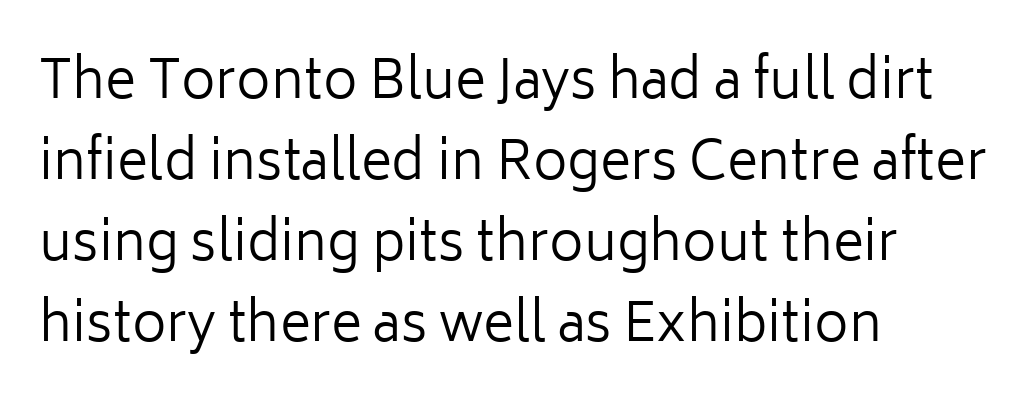
The image shows 53 px regular-weight sans-serif type, upright; set left-aligned, normal line spacing (1.53x), normal letter spacing, not underlined; low stroke contrast and a medium x-height.
